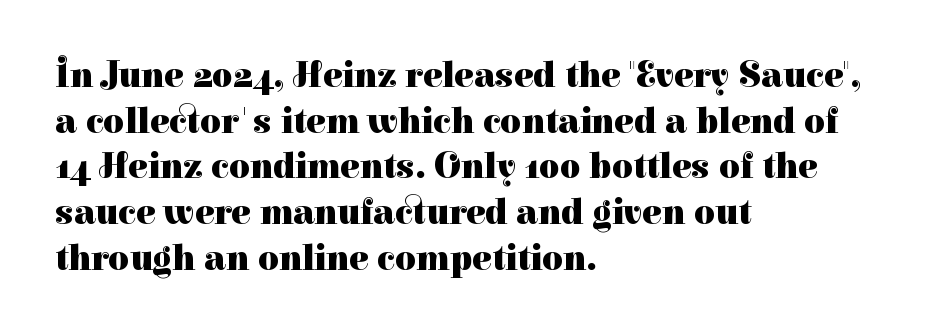
The image shows 36 px heavy serif type, upright; set left-aligned, normal line spacing (1.27x), normal letter spacing, not underlined; high stroke contrast and a medium x-height.
